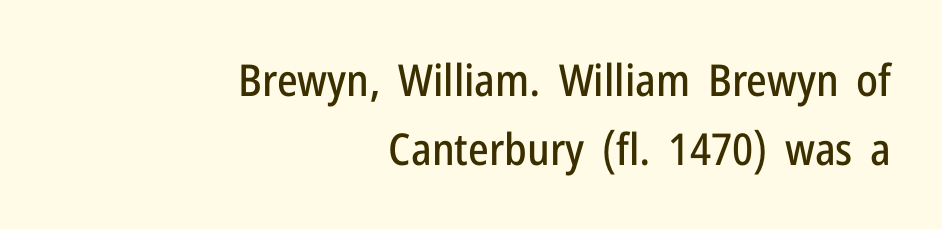
Q: Is the text italic (slanted)? A: No, it is upright.
Q: Is the typeface a serif or a sans-serif typeface? A: Sans-serif.
Q: Is the text underlined? A: No.
Q: How is the paragraph aligned? A: Right-aligned.
Q: Is the spacing between letters normal or unusually wide? A: Normal.
Q: Is the spacing between lines tight, normal or loose? A: Normal.
Q: Width (condensed, normal, or wide)? A: Condensed.
Q: Stroke contrast? A: Low.
Q: x-height? A: Medium.
Q: Monospaced? A: No.
